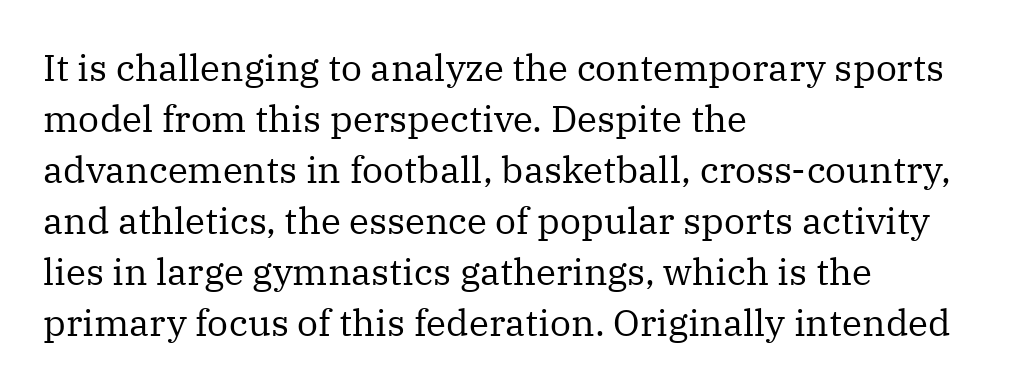
The image shows 37 px regular-weight serif type, upright; set left-aligned, normal line spacing (1.38x), normal letter spacing, not underlined; medium stroke contrast and a medium x-height.
